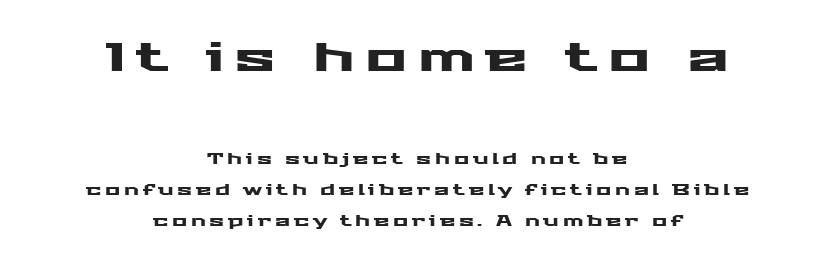
{"serif": "no", "italic": "no", "width": "wide", "stroke_contrast": "medium", "x_height": "medium", "monospaced": "no", "underline": "no", "align": "center", "line_spacing": "loose", "line_spacing_ratio": 2.24, "letter_spacing": "wide", "letter_spacing_em": 0.27, "larger_block": "first", "size_ratio": 2.79, "glyph_px": 39}
